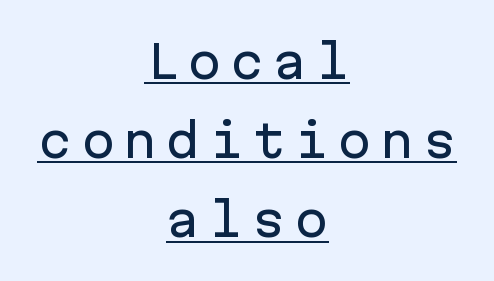
{"serif": "no", "italic": "no", "width": "normal", "stroke_contrast": "low", "x_height": "medium", "monospaced": "yes", "underline": "yes", "align": "center", "line_spacing_ratio": 1.76, "letter_spacing": "wide", "letter_spacing_em": 0.2, "glyph_px": 45}
